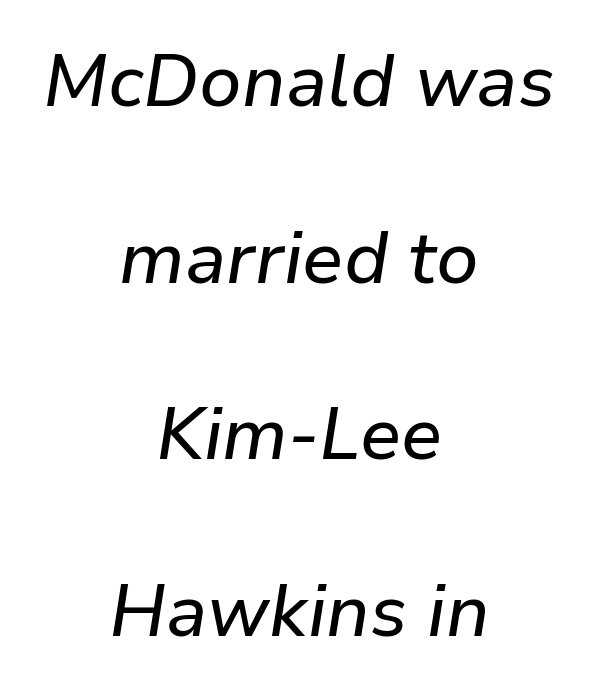
{"italic": "yes", "lean": "right", "slant_degrees": 9, "width": "normal", "stroke_contrast": "low", "x_height": "medium", "monospaced": "no", "underline": "no", "align": "center", "line_spacing": "loose", "line_spacing_ratio": 2.42, "letter_spacing": "normal", "letter_spacing_em": 0.0, "glyph_px": 73}
